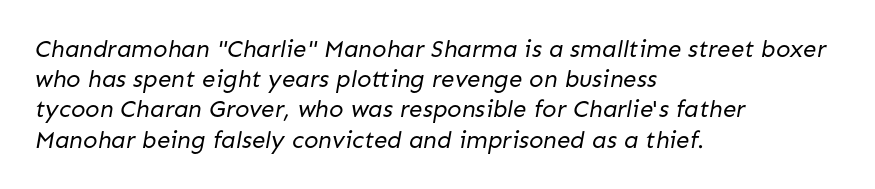
{"bold": "no", "underline": "no", "align": "left", "line_spacing": "normal", "line_spacing_ratio": 1.26, "letter_spacing": "normal", "letter_spacing_em": 0.0, "glyph_px": 24}
